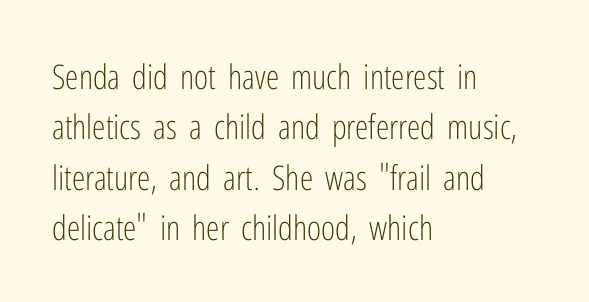
Q: Is the text bold? A: No.
Q: Is the text italic (slanted)? A: No, it is upright.
Q: Is the typeface a serif or a sans-serif typeface? A: Sans-serif.
Q: Is the text underlined? A: No.
Q: How is the paragraph aligned? A: Left-aligned.
Q: Is the spacing between letters normal or unusually wide? A: Normal.
Q: Is the spacing between lines tight, normal or loose? A: Normal.
Q: Width (condensed, normal, or wide)? A: Condensed.
Q: Stroke contrast? A: Low.
Q: x-height? A: Medium.
Q: Monospaced? A: No.
